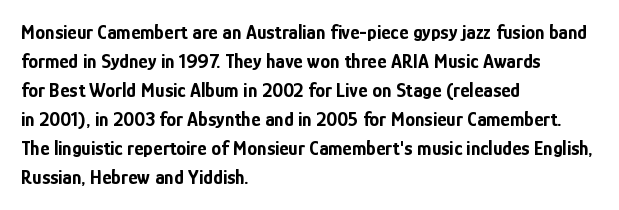
The image shows 20 px bold type, upright; set left-aligned, normal line spacing (1.45x), normal letter spacing, not underlined.
